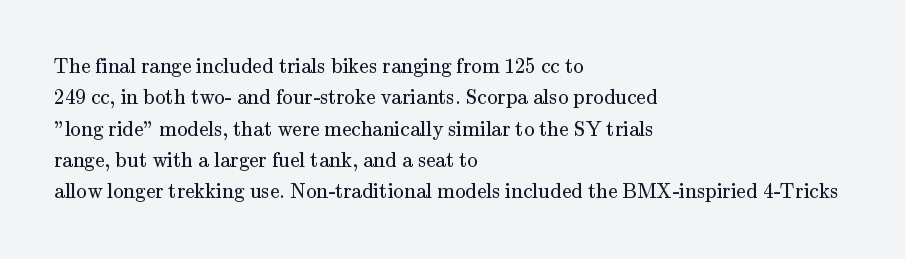
Q: Is the text bold? A: No.
Q: Is the text italic (slanted)? A: No, it is upright.
Q: Is the text underlined? A: No.
Q: How is the paragraph aligned? A: Left-aligned.
Q: Is the spacing between letters normal or unusually wide? A: Normal.
Q: Is the spacing between lines tight, normal or loose? A: Normal.
